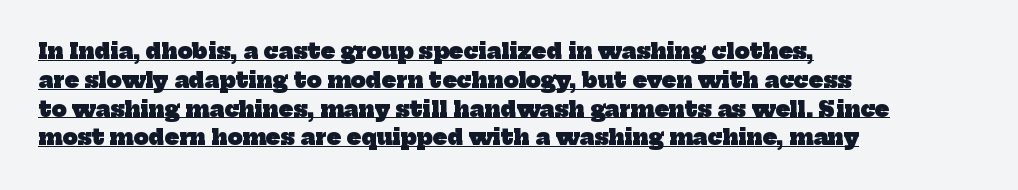
The typesetter chose a ragged-right arrangement here. The typesetting leans heavy: a genuine bold. The typesetter has applied underlining to the passage shown. You could call the tracking neutral — neither tight nor loose. Leading matches the norm, producing a regular column.
